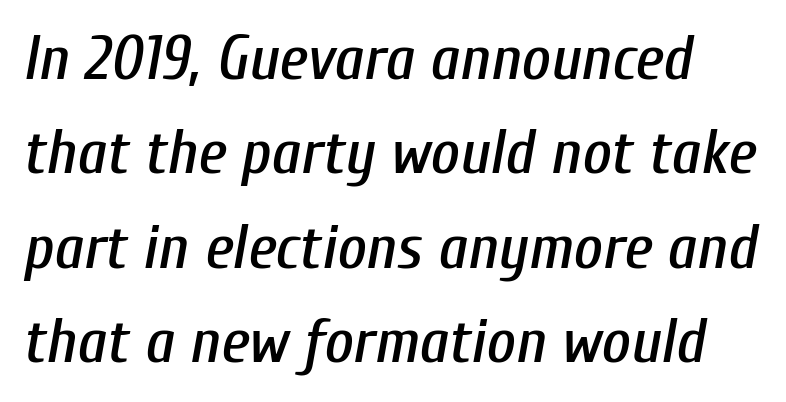
{"italic": "yes", "lean": "right", "slant_degrees": 10, "width": "condensed", "stroke_contrast": "low", "x_height": "medium", "monospaced": "no", "underline": "no", "line_spacing": "normal", "line_spacing_ratio": 1.5, "letter_spacing": "normal", "letter_spacing_em": 0.0, "glyph_px": 63}
